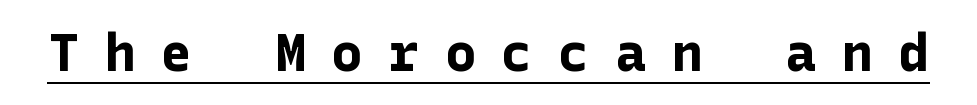
Letter spacing: wide. Stroke terminals: plain, sans-serif. Students, observe the line beneath the letters — that is underlining. Italic: no, the glyphs are upright roman. This is heavy type, rendered in bold.
